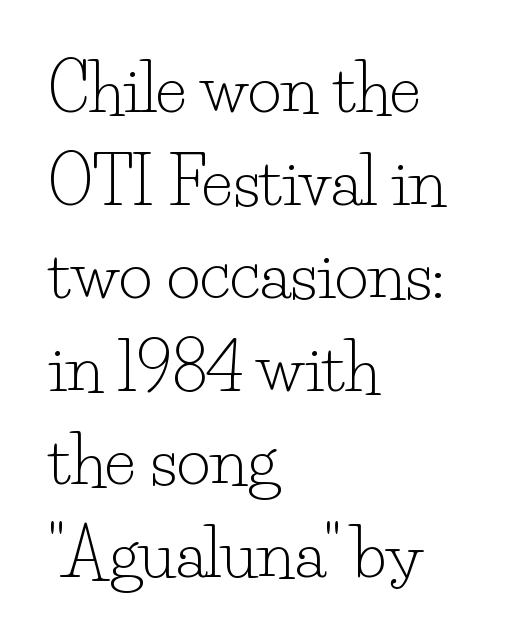
Q: Is the text bold? A: No.
Q: Is the text italic (slanted)? A: No, it is upright.
Q: Is the typeface a serif or a sans-serif typeface? A: Serif.
Q: Is the text underlined? A: No.
Q: How is the paragraph aligned? A: Left-aligned.
Q: Is the spacing between letters normal or unusually wide? A: Normal.
Q: Is the spacing between lines tight, normal or loose? A: Normal.
Q: Width (condensed, normal, or wide)? A: Normal.
Q: Stroke contrast? A: Low.
Q: x-height? A: Small.
Q: Monospaced? A: No.
